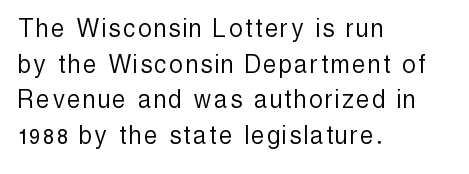
{"serif": "no", "italic": "no", "bold": "no", "weight": "light", "width": "condensed", "x_height": "medium", "monospaced": "no", "underline": "no", "align": "left", "line_spacing_ratio": 1.23, "glyph_px": 29}
